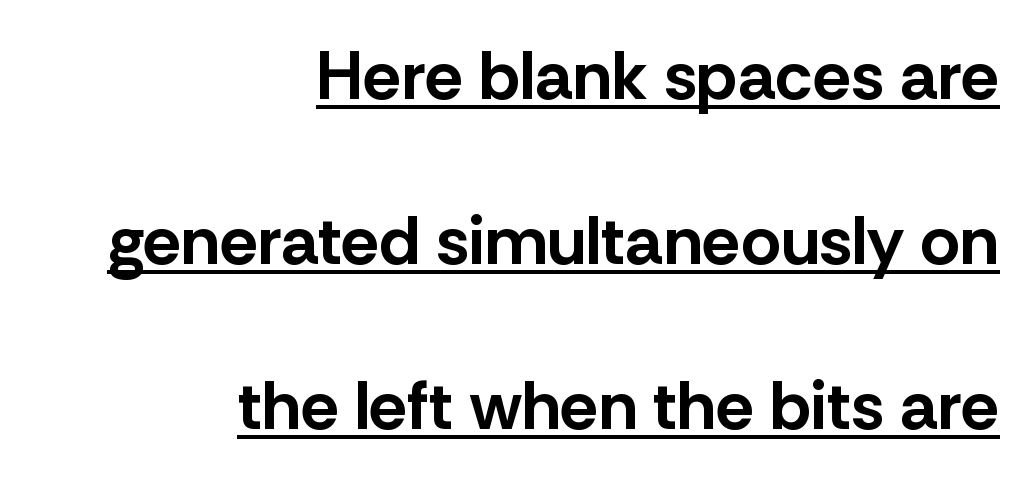
What kind of face is this? One without serifs — a sans. The horizontal fit of the characters is conventional and even. Proportional: the letters do not fall into vertical columns. Typeset ragged left — the right edge is the straight one.
